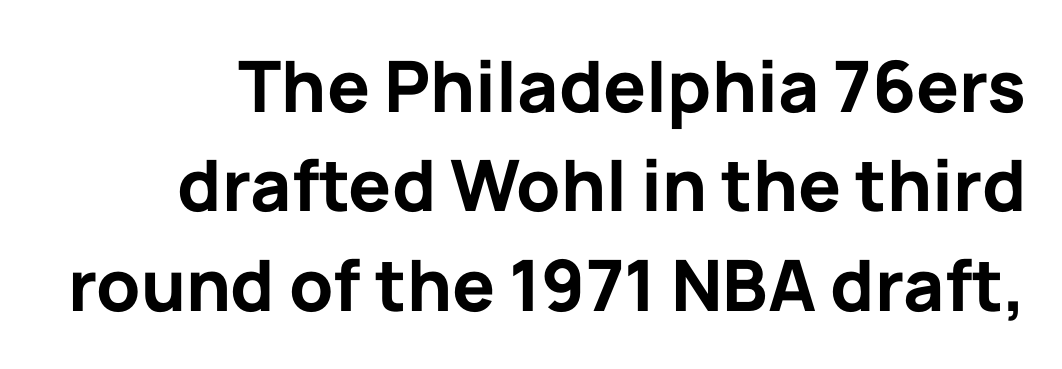
Rendered with straight, roman letterforms. The zone under the glyphs is completely vacant. The block of text has a typical density, with ordinary space between rows. Note: no serifs on the glyphs. The glyphs have the mass of a bold cut. Varying glyph widths throughout — classic text-font behaviour.
